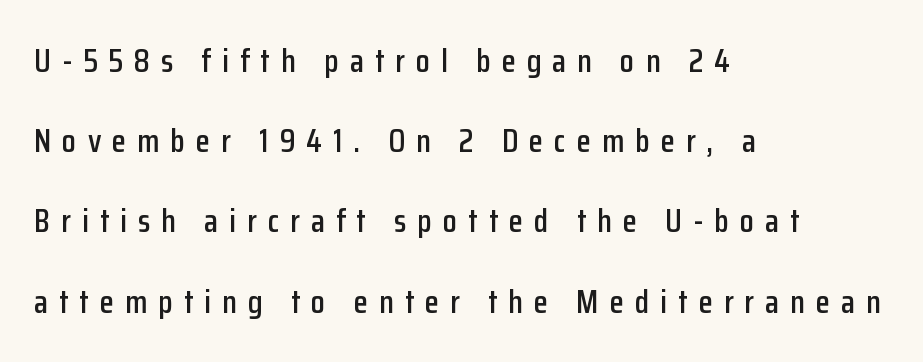
Q: Is the text italic (slanted)? A: No, it is upright.
Q: Is the typeface a serif or a sans-serif typeface? A: Sans-serif.
Q: Is the text underlined? A: No.
Q: How is the paragraph aligned? A: Left-aligned.
Q: Is the spacing between letters normal or unusually wide? A: Unusually wide.
Q: Is the spacing between lines tight, normal or loose? A: Loose.
Q: Width (condensed, normal, or wide)? A: Condensed.
Q: Stroke contrast? A: Low.
Q: x-height? A: Medium.
Q: Monospaced? A: No.
